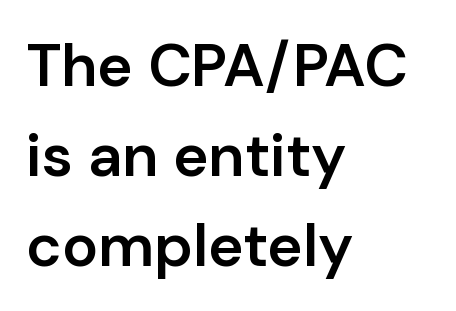
Emphasis by weight is partial: semibold. The typesetter chose a ragged-right arrangement here. Think of a printed novel: that variable character pitch is what you see here. You can tell from the bare stems that sans-serif type was used.
